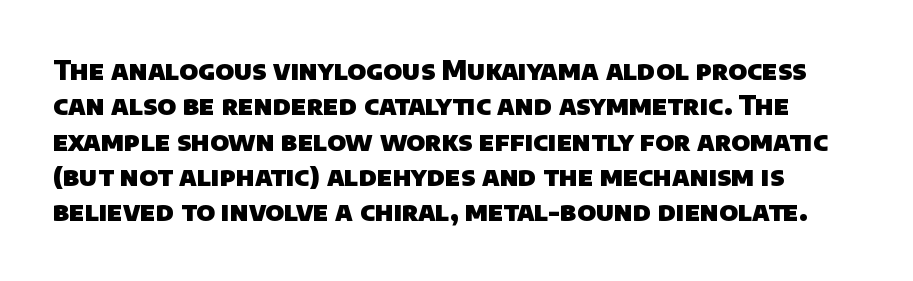
Q: Is the text bold? A: Yes.
Q: Is the text underlined? A: No.
Q: Is the spacing between letters normal or unusually wide? A: Normal.
Q: Is the spacing between lines tight, normal or loose? A: Normal.
